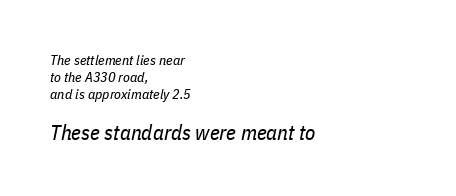
The image shows 21 px text type, italic (leaning right); set left-aligned, line spacing 1.21x, normal letter spacing, not underlined; the second (bottom) block is 1.5x larger.
